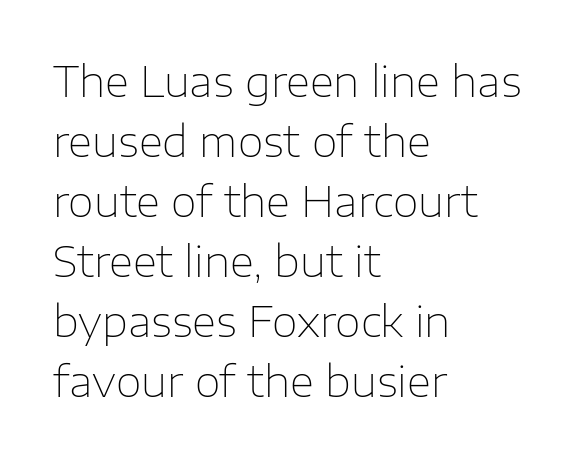
Are there feet on the stems? There aren't — it's a sans. The passage is arranged the way most books set body copy — flush left. Students, observe: this is what conventionally led text looks like. The passage shown is typed in a proportional face where columns would drift. Type without underlining. No chunkiness to these letters — they're not bold.
